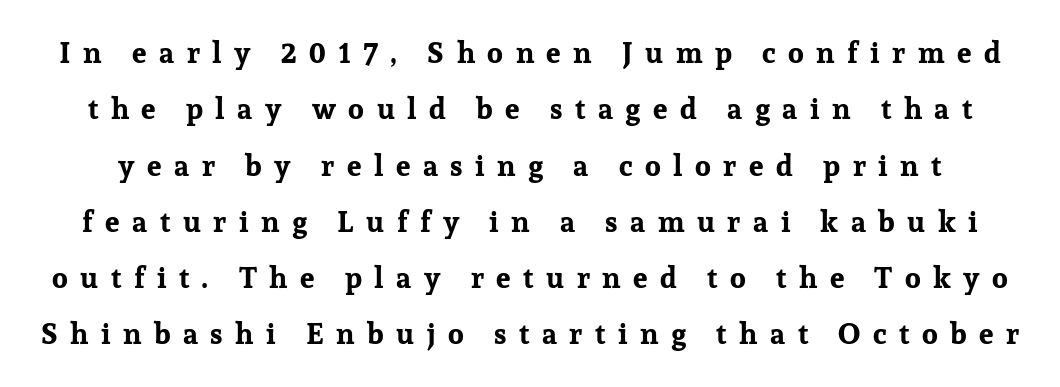
Q: Is the text bold? A: Yes.
Q: Is the text italic (slanted)? A: No, it is upright.
Q: Is the typeface a serif or a sans-serif typeface? A: Serif.
Q: Is the text underlined? A: No.
Q: Is the spacing between letters normal or unusually wide? A: Unusually wide.
Q: Is the spacing between lines tight, normal or loose? A: Loose.
Q: Width (condensed, normal, or wide)? A: Normal.
Q: Stroke contrast? A: Low.
Q: x-height? A: Medium.
Q: Monospaced? A: No.
